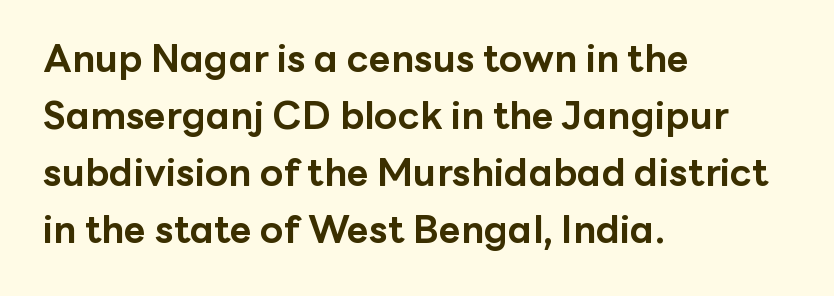
This sample is left-justified, so line endings fall wherever the words run out. Heft: maximum for text — a bold. The rendering uses natural spacing where letterforms have individual widths. Tracking here is standard; glyphs follow each other at the usual distance.
